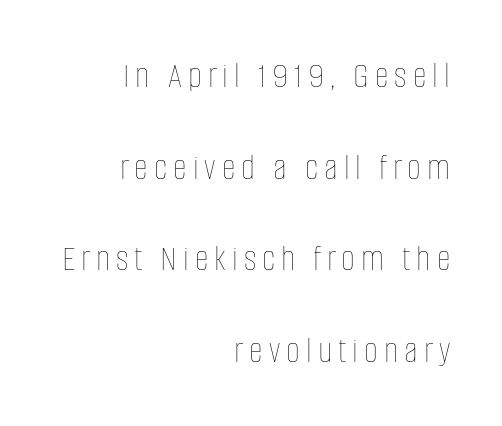
Q: Is the text bold? A: No.
Q: Is the text italic (slanted)? A: No, it is upright.
Q: Is the text underlined? A: No.
Q: How is the paragraph aligned? A: Right-aligned.
Q: Is the spacing between lines tight, normal or loose? A: Loose.
Q: Width (condensed, normal, or wide)? A: Condensed.
Q: Stroke contrast? A: Low.
Q: x-height? A: Large.
Q: Monospaced? A: No.
